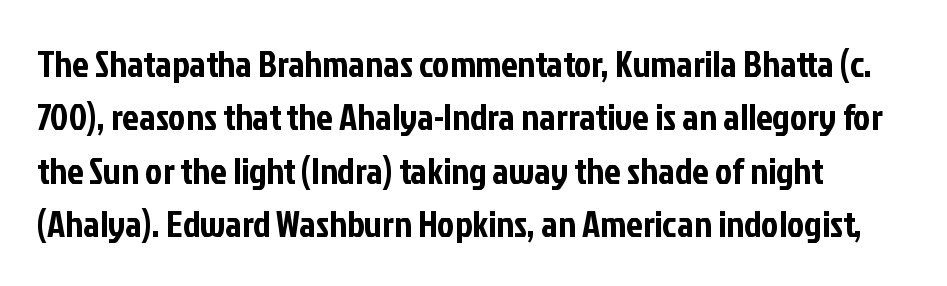
{"serif": "no", "italic": "no", "width": "condensed", "stroke_contrast": "low", "x_height": "medium", "monospaced": "no", "underline": "no", "align": "left", "line_spacing": "normal", "line_spacing_ratio": 1.44, "letter_spacing": "normal", "letter_spacing_em": 0.0, "glyph_px": 37}
